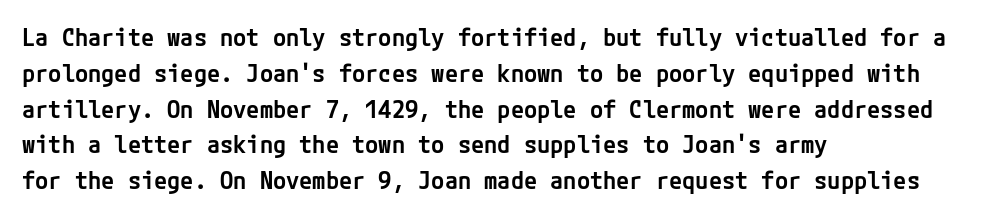
Does extra space separate the letters? No, they use regular spacing. Typographic density is moderately raised because the face is semibold. Do the letters lean? They stand straight. Each line starts at the same left margin while the right side varies. The line-height multiplier appears to be the usual default. Any mark beneath the type? The region is blank.
